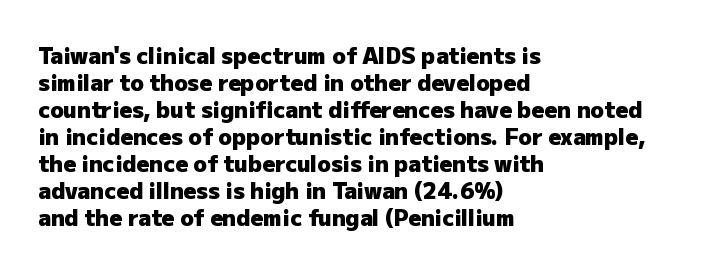
Q: Is the text bold? A: Yes.
Q: Is the text italic (slanted)? A: No, it is upright.
Q: Is the text underlined? A: No.
Q: How is the paragraph aligned? A: Left-aligned.
Q: Is the spacing between letters normal or unusually wide? A: Normal.
